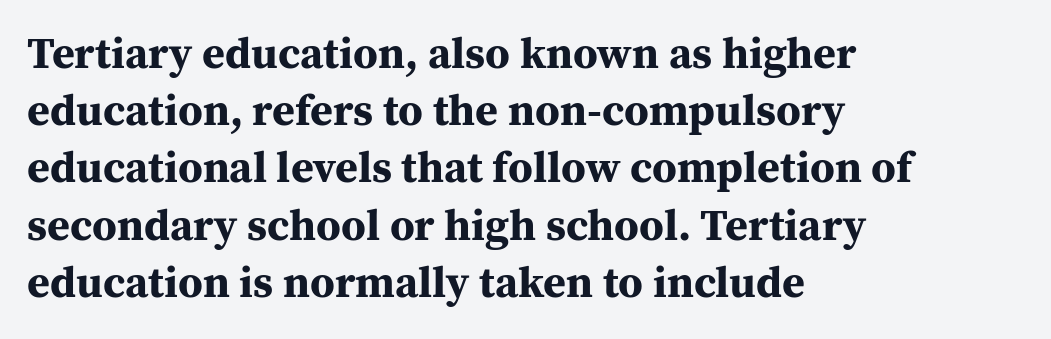
The image shows 44 px bold serif type, upright; set left-aligned, normal line spacing (1.3x), normal letter spacing, not underlined; medium stroke contrast and a medium x-height.
